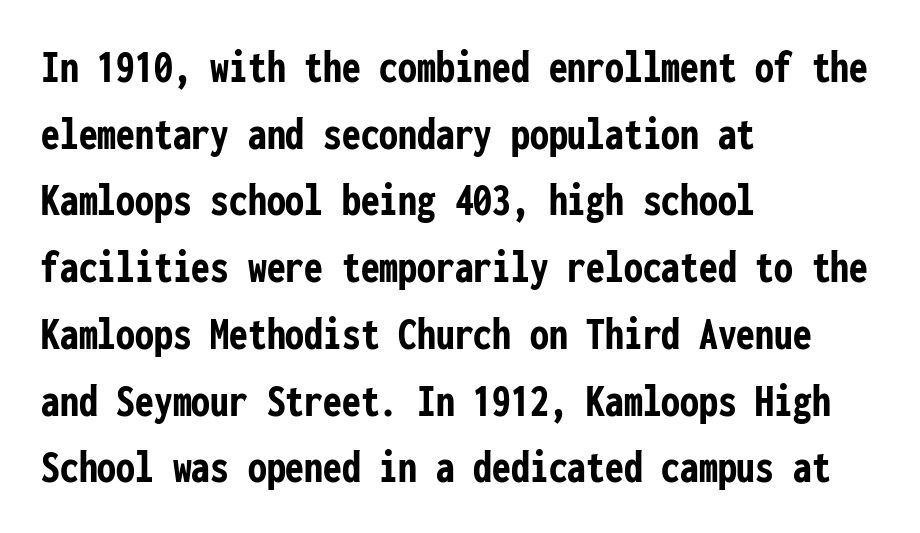
{"serif": "no", "italic": "no", "bold": "yes", "weight": "semibold", "width": "condensed", "stroke_contrast": "low", "x_height": "medium", "monospaced": "yes", "underline": "no", "align": "left", "line_spacing": "normal", "line_spacing_ratio": 1.42, "letter_spacing": "normal", "letter_spacing_em": 0.0, "glyph_px": 47}
